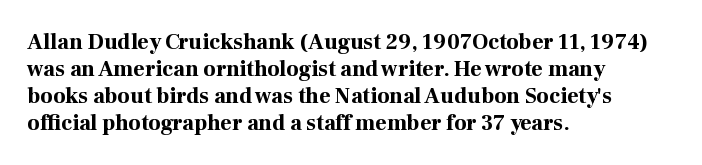
Q: Is the text bold? A: Yes.
Q: Is the text italic (slanted)? A: No, it is upright.
Q: Is the text underlined? A: No.
Q: How is the paragraph aligned? A: Left-aligned.
Q: Is the spacing between letters normal or unusually wide? A: Normal.
